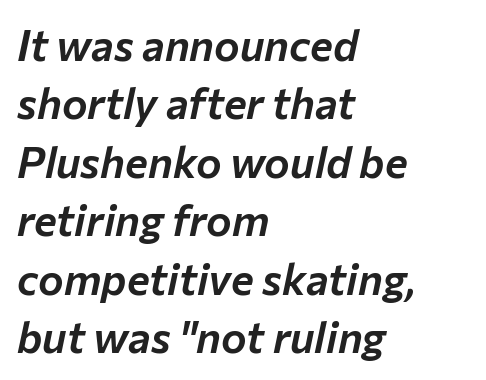
The image shows 43 px text type, italic (leaning right); set left-aligned, normal line spacing (1.36x), normal letter spacing, not underlined; low stroke contrast and a medium x-height.
